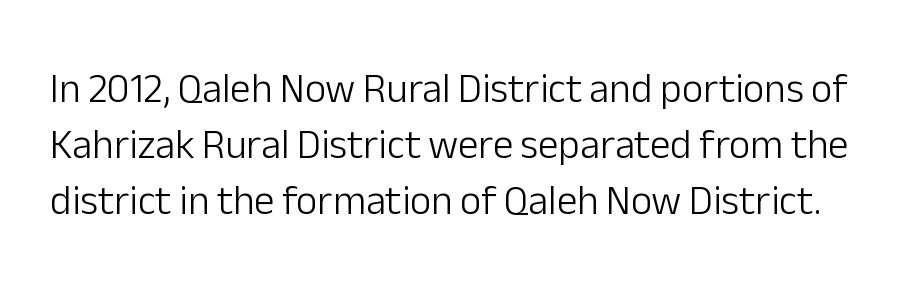
{"serif": "no", "italic": "no", "bold": "no", "weight": "light", "width": "normal", "stroke_contrast": "low", "x_height": "medium", "monospaced": "no", "underline": "no", "line_spacing": "normal", "line_spacing_ratio": 1.36, "letter_spacing": "normal", "letter_spacing_em": 0.0, "glyph_px": 41}
